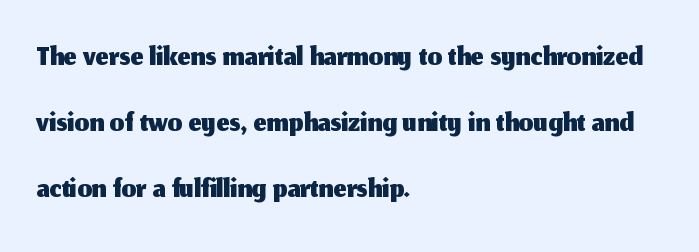
Q: Is the text italic (slanted)? A: No, it is upright.
Q: Is the typeface a serif or a sans-serif typeface? A: Sans-serif.
Q: Is the text underlined? A: No.
Q: How is the paragraph aligned? A: Left-aligned.
Q: Is the spacing between letters normal or unusually wide? A: Normal.
Q: Is the spacing between lines tight, normal or loose? A: Normal.
Q: Width (condensed, normal, or wide)? A: Normal.
Q: Stroke contrast? A: Medium.
Q: x-height? A: Medium.
Q: Monospaced? A: No.
